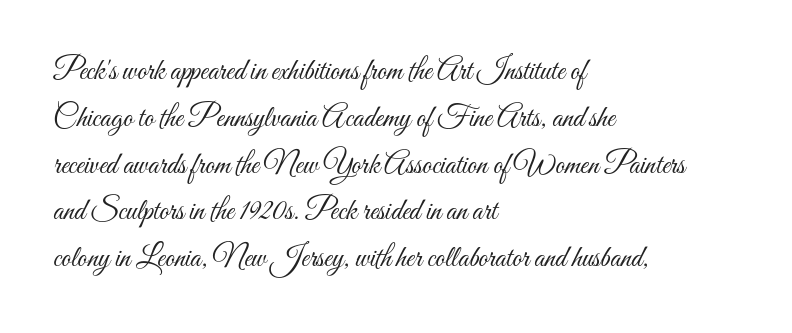
Q: Is the text bold? A: No.
Q: Is the text italic (slanted)? A: Yes.
Q: Is the text underlined? A: No.
Q: How is the paragraph aligned? A: Left-aligned.
Q: Is the spacing between letters normal or unusually wide? A: Normal.
Q: Is the spacing between lines tight, normal or loose? A: Normal.
Q: Width (condensed, normal, or wide)? A: Condensed.
Q: Stroke contrast? A: Medium.
Q: x-height? A: Small.
Q: Monospaced? A: No.
